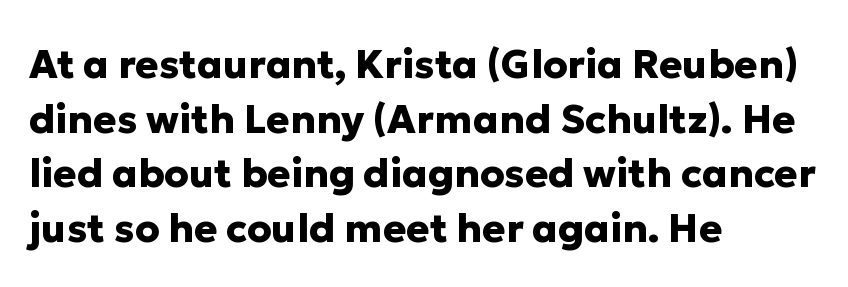
The letters carry no serifs — their stems end cleanly without finishing strokes. You could not count columns in this text — the font is proportionally spaced. Notice how the passage keeps a crisp vertical edge on the left only. The face used here has the dense, thick strokes of a bold. The string is rendered with underlining switched off. The passage shown has conventional tracking throughout.
